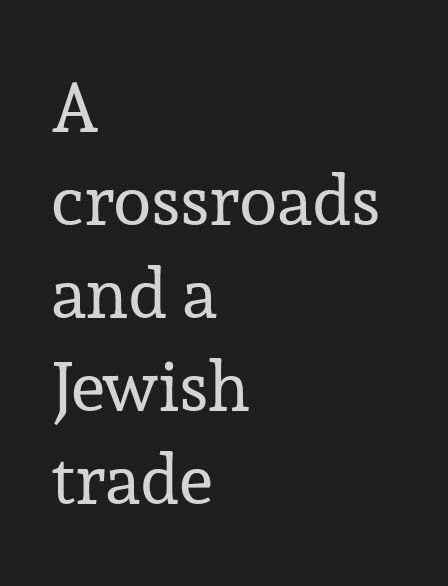
The lettering stays uniformly vertical, giving the passage a roman look. This is serif lettering, the kind often seen in printed books. Looks like regular typesetting: each glyph gets only the width it needs. Heft: none added — not bold. Horizontal bands of white between lines are of average thickness. The words here are not underlined.
